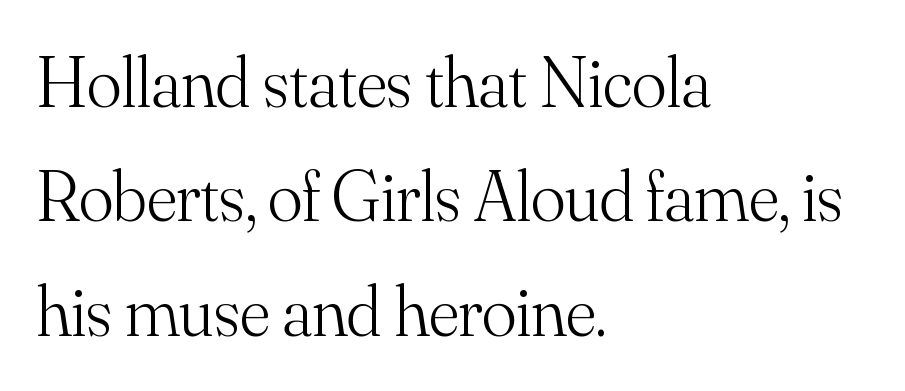
Q: Is the text bold? A: No.
Q: Is the text italic (slanted)? A: No, it is upright.
Q: Is the typeface a serif or a sans-serif typeface? A: Serif.
Q: Is the text underlined? A: No.
Q: How is the paragraph aligned? A: Left-aligned.
Q: Is the spacing between letters normal or unusually wide? A: Normal.
Q: Is the spacing between lines tight, normal or loose? A: Normal.
Q: Width (condensed, normal, or wide)? A: Normal.
Q: Stroke contrast? A: Medium.
Q: x-height? A: Small.
Q: Monospaced? A: No.
